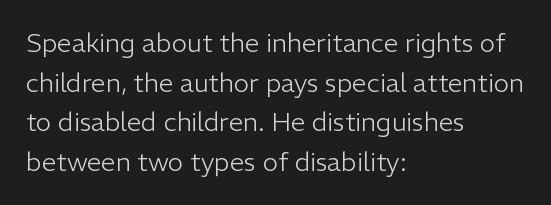
The block of text has a typical density, with ordinary space between rows. The line texture is even and compact thanks to regular tracking. Nothing heavy about these letters — not bold at all. Which margin do the lines hug? The left one — the right edge is uneven.
